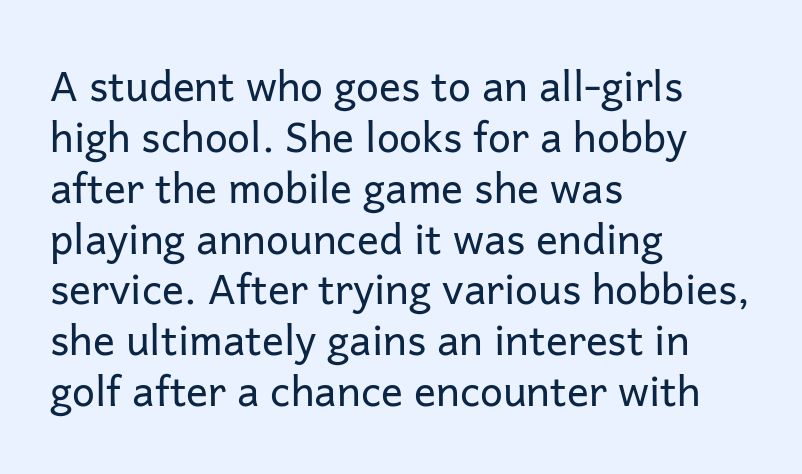
The image shows 41 px regular-weight sans-serif type, upright; set left-aligned, line spacing 1.24x, normal letter spacing, not underlined; low stroke contrast and a medium x-height.
